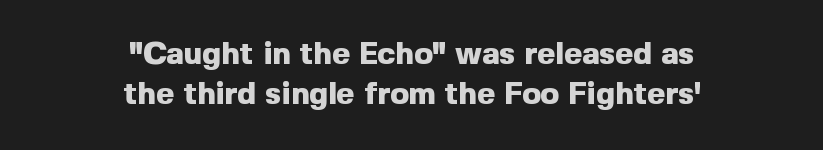
The image shows 31 px heavy sans-serif type, upright; set centered, normal line spacing (1.29x), normal letter spacing, not underlined; a medium x-height.
